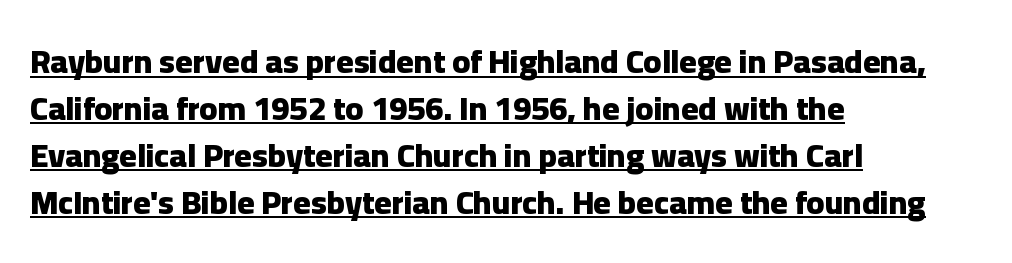
Line beginnings align vertically; line endings do not. The font is running at its bold setting. Every word sits above its own underline. Short note: letters normally spaced. It's the straight-up-and-down kind of type. The letters advance in unequal steps, a hallmark of proportional type.
